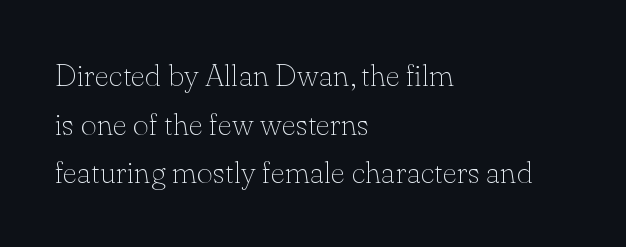
The image shows 31 px thin serif type, upright; set left-aligned, normal line spacing (1.57x), normal letter spacing, not underlined; low stroke contrast and a small x-height.
